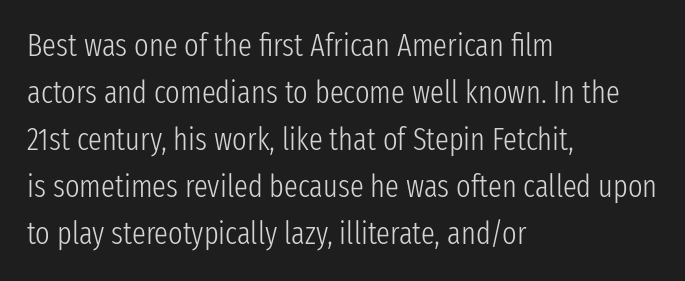
The passage shown is not bold in any degree. These lines keep a tight, regular rhythm from letter to letter. The line-height multiplier appears to be the usual default. Where is the straight margin? On the left. The passage shown is typed in a proportional face where columns would drift.
